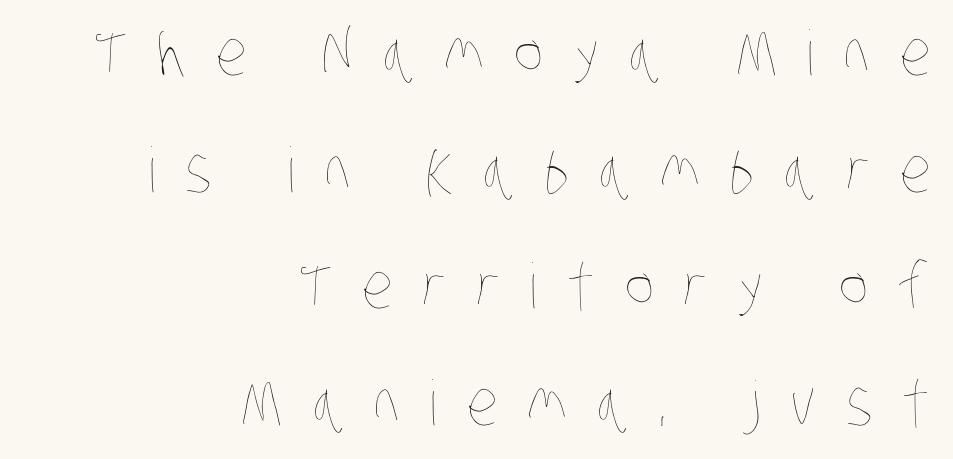
Q: Is the text bold? A: No.
Q: Is the text underlined? A: No.
Q: How is the paragraph aligned? A: Right-aligned.
Q: Is the spacing between letters normal or unusually wide? A: Unusually wide.
Q: Width (condensed, normal, or wide)? A: Condensed.
Q: Stroke contrast? A: Low.
Q: x-height? A: Large.
Q: Monospaced? A: No.
